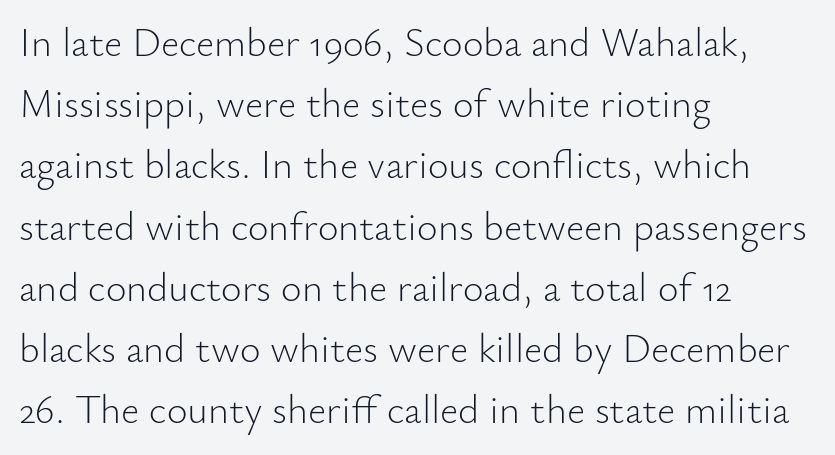
Q: Is the text bold? A: No.
Q: Is the text italic (slanted)? A: No, it is upright.
Q: Is the typeface a serif or a sans-serif typeface? A: Sans-serif.
Q: Is the text underlined? A: No.
Q: How is the paragraph aligned? A: Left-aligned.
Q: Is the spacing between letters normal or unusually wide? A: Normal.
Q: Is the spacing between lines tight, normal or loose? A: Normal.
Q: Width (condensed, normal, or wide)? A: Normal.
Q: Stroke contrast? A: Low.
Q: x-height? A: Small.
Q: Monospaced? A: No.
